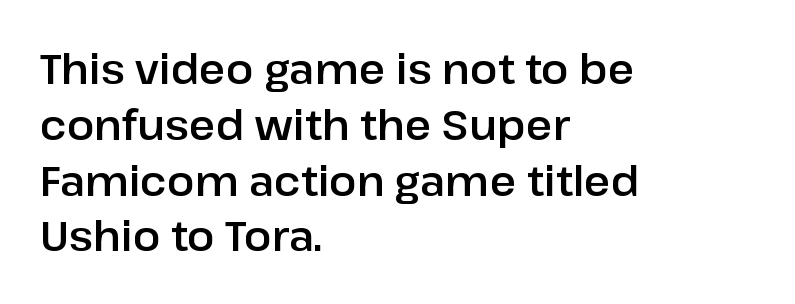
{"serif": "no", "italic": "no", "width": "normal", "stroke_contrast": "low", "x_height": "medium", "monospaced": "no", "underline": "no", "align": "left", "line_spacing": "normal", "line_spacing_ratio": 1.36, "letter_spacing": "normal", "letter_spacing_em": 0.0, "glyph_px": 41}
